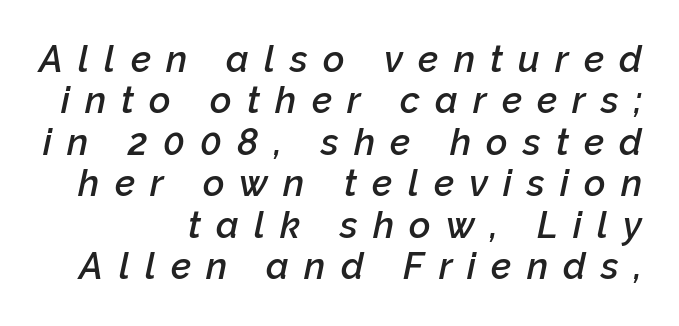
{"italic": "yes", "lean": "right", "slant_degrees": 12, "bold": "semi", "weight": "semibold", "width": "normal", "stroke_contrast": "low", "x_height": "medium", "monospaced": "no", "underline": "no", "align": "right", "line_spacing": "tight", "line_spacing_ratio": 1.12, "letter_spacing": "wide", "letter_spacing_em": 0.41, "glyph_px": 37}
